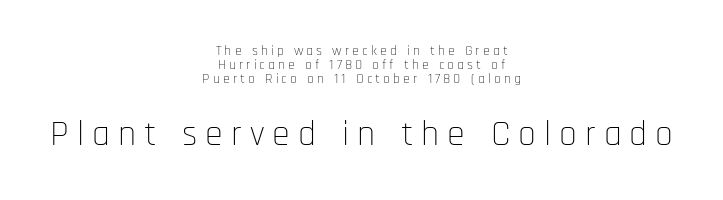
Q: Is the text bold? A: No.
Q: Is the text italic (slanted)? A: No, it is upright.
Q: Is the typeface a serif or a sans-serif typeface? A: Sans-serif.
Q: Is the text underlined? A: No.
Q: How is the paragraph aligned? A: Centered.
Q: Is the spacing between letters normal or unusually wide? A: Unusually wide.
Q: Is the spacing between lines tight, normal or loose? A: Tight.
Q: Which block of text is set in a larger size, the first (top) or the second (bottom)? A: The second (bottom) one.
Q: Width (condensed, normal, or wide)? A: Condensed.
Q: Stroke contrast? A: Low.
Q: x-height? A: Large.
Q: Monospaced? A: No.
